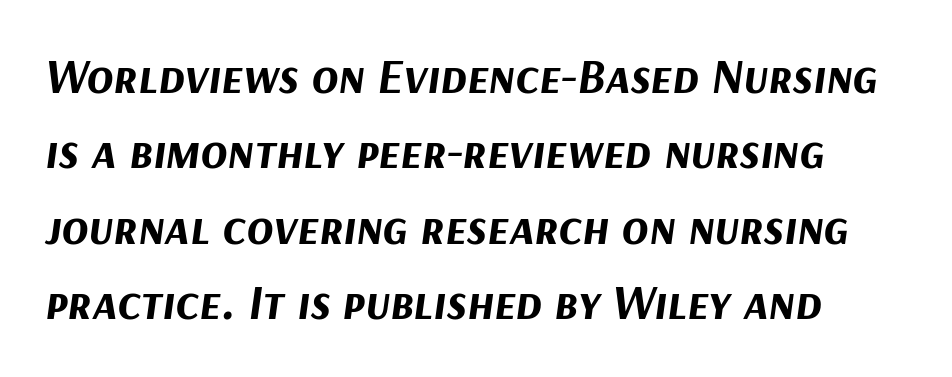
Q: Is the text bold? A: Yes.
Q: Is the text italic (slanted)? A: Yes, it leans right by about 9 degrees.
Q: Is the text underlined? A: No.
Q: How is the paragraph aligned? A: Left-aligned.
Q: Is the spacing between letters normal or unusually wide? A: Normal.
Q: Is the spacing between lines tight, normal or loose? A: Normal.
Q: Width (condensed, normal, or wide)? A: Normal.
Q: Stroke contrast? A: Medium.
Q: x-height? A: Medium.
Q: Monospaced? A: No.
